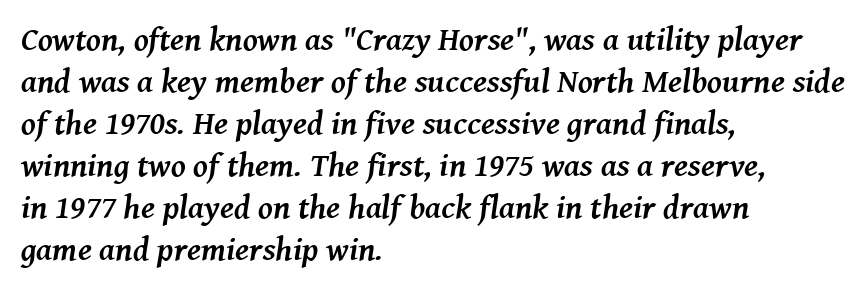
Q: Is the text bold? A: Yes.
Q: Is the text italic (slanted)? A: Yes, it leans right by about 8 degrees.
Q: Is the typeface a serif or a sans-serif typeface? A: Serif.
Q: Is the text underlined? A: No.
Q: How is the paragraph aligned? A: Left-aligned.
Q: Is the spacing between letters normal or unusually wide? A: Normal.
Q: Is the spacing between lines tight, normal or loose? A: Normal.
Q: Width (condensed, normal, or wide)? A: Normal.
Q: Stroke contrast? A: Medium.
Q: x-height? A: Medium.
Q: Monospaced? A: No.
